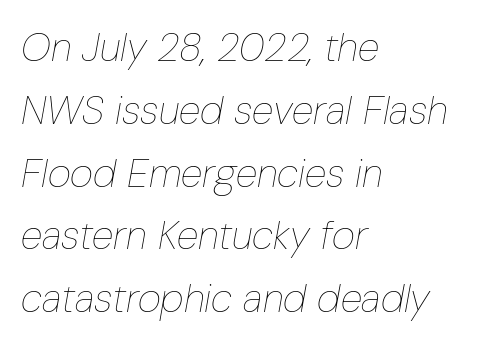
One glance says typical: line gaps are just what's usual. On a weight scale, this lands at 450 or below. Unmarked baselines from the first word to the last. The tracking reads as untouched default to a designer's eye. Emphasis-style slanted type is in use. Short and long lines alike share a common starting point at left.
